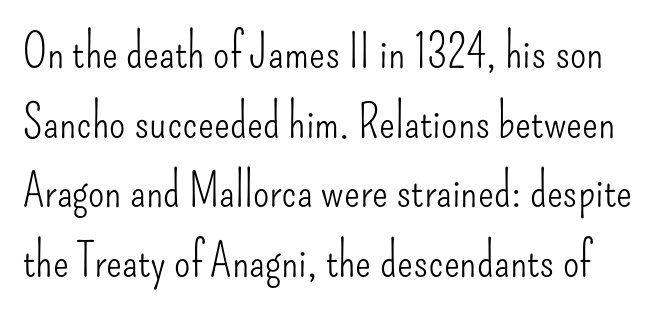
Q: Is the text bold? A: No.
Q: Is the text italic (slanted)? A: No, it is upright.
Q: Is the typeface a serif or a sans-serif typeface? A: Sans-serif.
Q: Is the text underlined? A: No.
Q: Is the spacing between letters normal or unusually wide? A: Normal.
Q: Is the spacing between lines tight, normal or loose? A: Normal.
Q: Width (condensed, normal, or wide)? A: Condensed.
Q: Stroke contrast? A: Low.
Q: x-height? A: Small.
Q: Monospaced? A: No.
